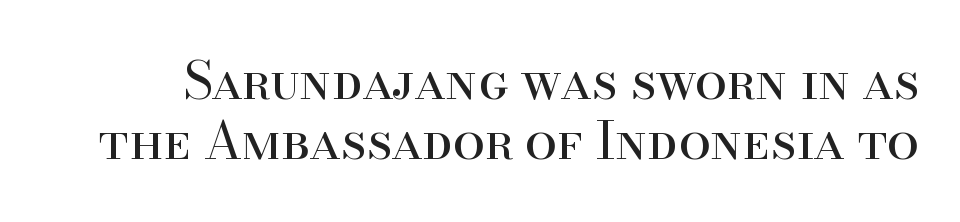
{"serif": "yes", "italic": "no", "bold": "no", "weight": "regular", "width": "normal", "stroke_contrast": "high", "x_height": "small", "monospaced": "no", "underline": "no", "line_spacing_ratio": 1.18, "letter_spacing": "normal", "letter_spacing_em": 0.0, "glyph_px": 51}
